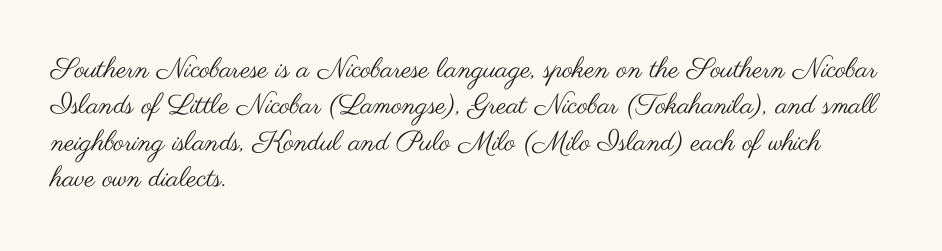
{"serif": "no", "bold": "no", "weight": "regular", "width": "wide", "stroke_contrast": "medium", "x_height": "small", "monospaced": "no", "underline": "no", "align": "left", "line_spacing": "normal", "line_spacing_ratio": 1.3, "letter_spacing": "normal", "letter_spacing_em": 0.0, "glyph_px": 28}
